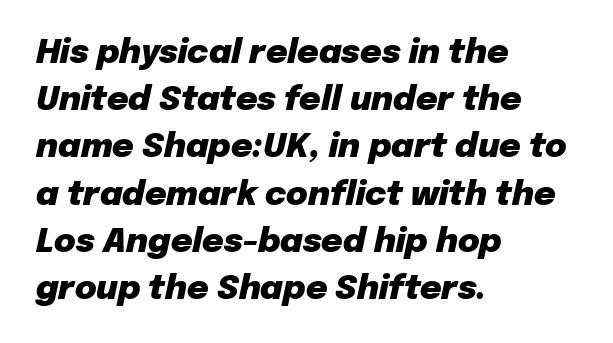
The image shows 33 px heavy type, italic (leaning right); set left-aligned, normal line spacing (1.43x), normal letter spacing, not underlined; low stroke contrast and a medium x-height.
